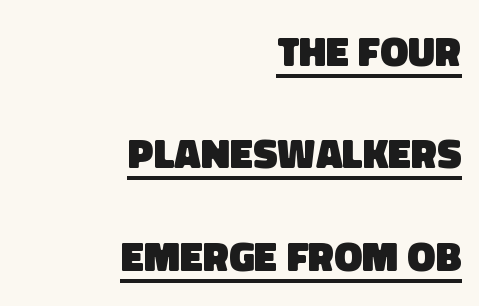
The image shows 42 px heavy sans-serif type; set right-aligned, loose line spacing (2.44x), normal letter spacing, underlined; low stroke contrast and a large x-height.
